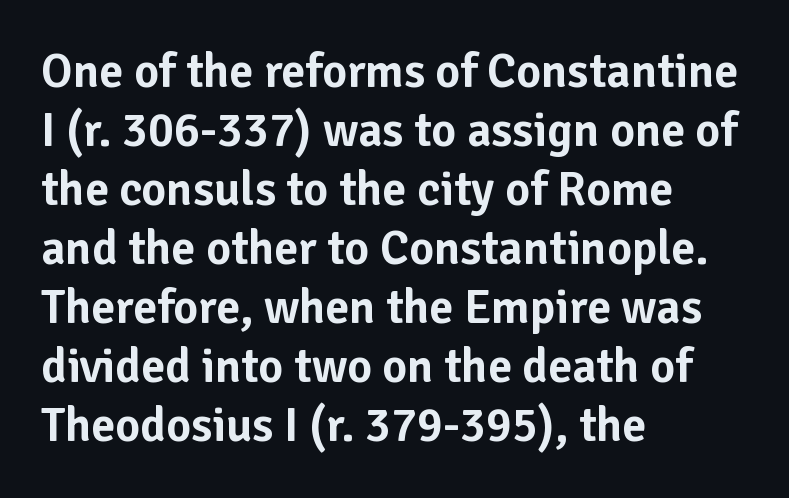
The image shows 48 px sans-serif type, upright; set left-aligned, line spacing 1.23x, normal letter spacing, not underlined; low stroke contrast and a medium x-height.
